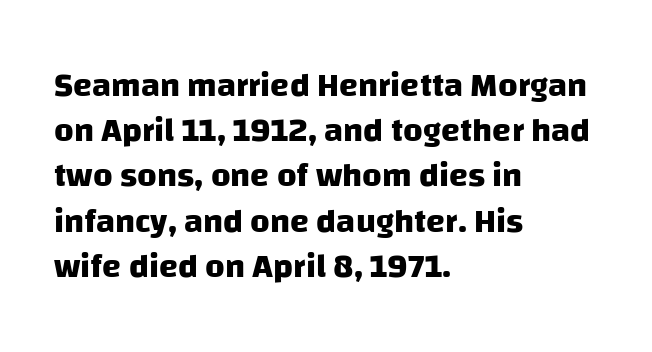
The font is running at its bold setting. You can tell from the bare stems that sans-serif type was used. Line spacing here is normal. Compared with a centered layout, this one pins lines to the left instead. The string is rendered with underlining switched off.
